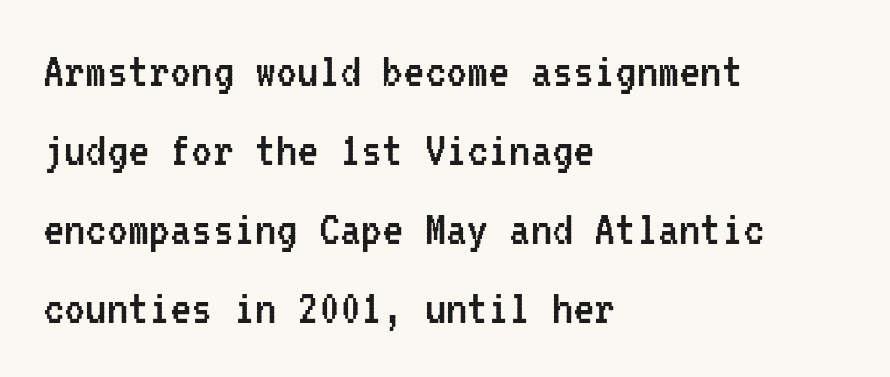
When letters stand straight like this, we call the style roman or upright. No extra ink here — the face is not bold. Do the characters align in a grid? Yes, the font is monospaced. Compared with typical body copy, the letter spacing here is the same. Examine the stroke ends and you'll find no serifs. The compositor pushed each line to the left boundary.
